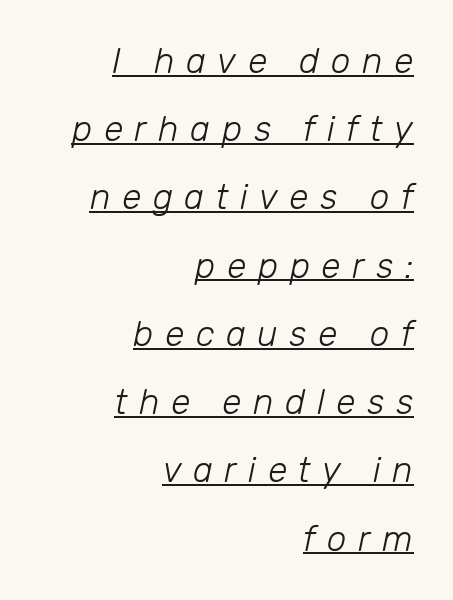
{"italic": "yes", "lean": "right", "slant_degrees": 12, "bold": "no", "weight": "light", "width": "normal", "stroke_contrast": "low", "x_height": "medium", "monospaced": "no", "underline": "yes", "align": "right", "line_spacing": "loose", "line_spacing_ratio": 1.95, "letter_spacing": "wide", "letter_spacing_em": 0.33, "glyph_px": 35}
